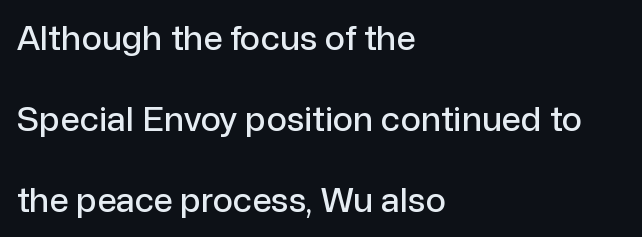
The image shows 34 px sans-serif type, upright; set left-aligned, loose line spacing (2.38x), normal letter spacing, not underlined; low stroke contrast and a medium x-height.
